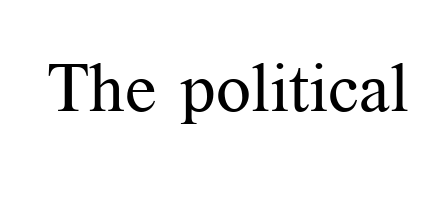
{"serif": "yes", "italic": "no", "bold": "no", "weight": "regular", "width": "normal", "stroke_contrast": "medium", "x_height": "medium", "monospaced": "no", "underline": "no", "letter_spacing": "normal", "letter_spacing_em": 0.0, "glyph_px": 69}
